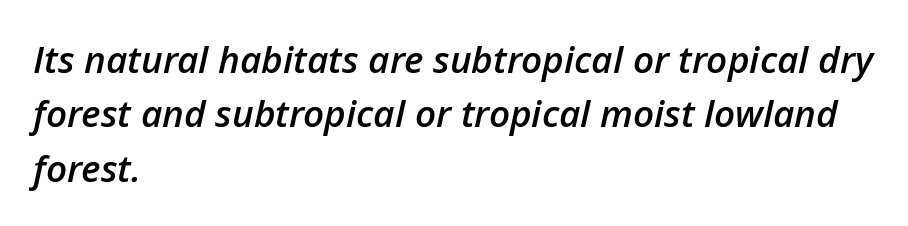
The letterforms sit shoulder to shoulder at normal distance. Set as a demibold, roughly 600 on the weight scale. Caption: multi-line text, flush left, ragged right. Slanted lettering throughout. A typesetter would call this leading conventional body-copy spacing.
